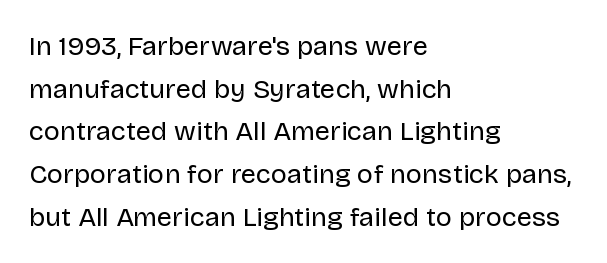
{"italic": "no", "bold": "no", "underline": "no", "align": "left", "line_spacing": "normal", "line_spacing_ratio": 1.58, "letter_spacing": "normal", "letter_spacing_em": 0.0, "glyph_px": 27}
